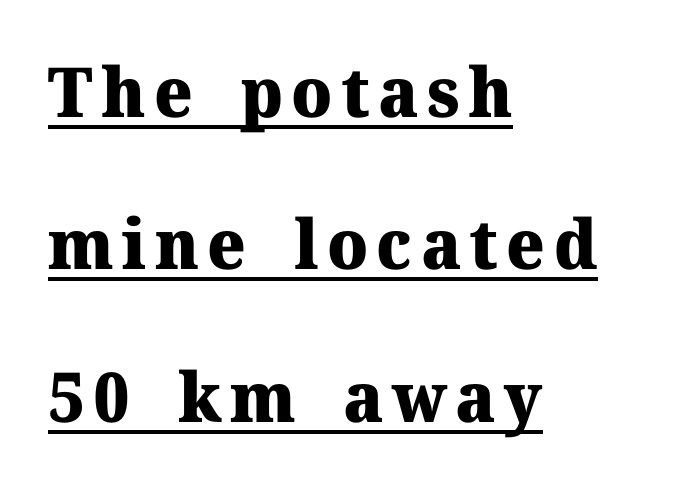
The image shows 69 px heavy serif type, upright; set left-aligned, loose line spacing (2.21x), underlined; medium stroke contrast and a medium x-height.
